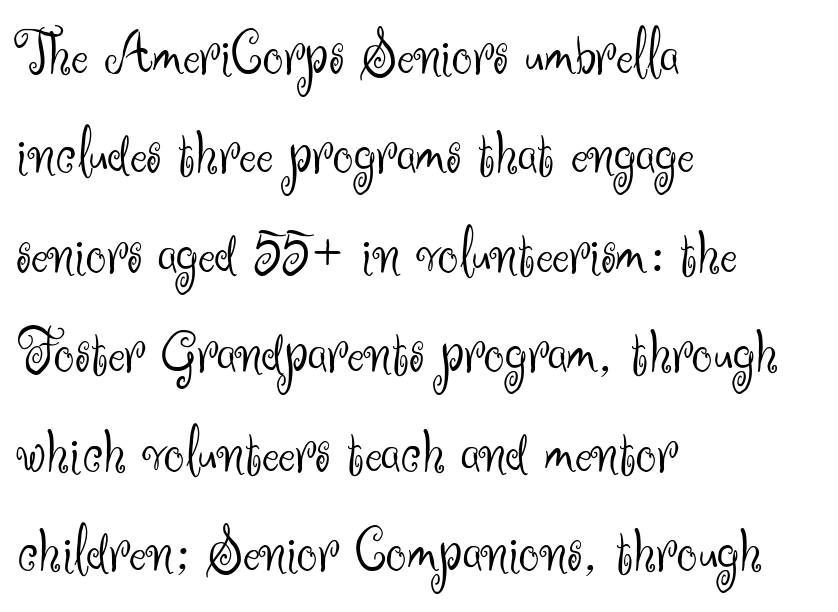
{"serif": "no", "italic": "no", "bold": "no", "weight": "light", "width": "normal", "stroke_contrast": "medium", "x_height": "small", "monospaced": "no", "underline": "no", "align": "left", "line_spacing": "normal", "line_spacing_ratio": 1.53, "letter_spacing": "normal", "letter_spacing_em": 0.0, "glyph_px": 65}
